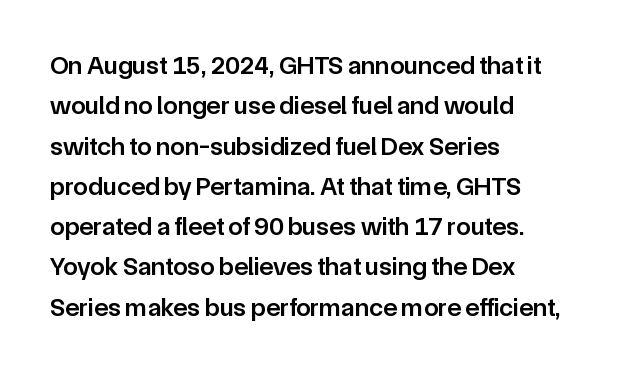
{"italic": "no", "bold": "semi", "underline": "no", "align": "left", "line_spacing": "normal", "line_spacing_ratio": 1.55, "letter_spacing": "normal", "letter_spacing_em": 0.0, "glyph_px": 26}
